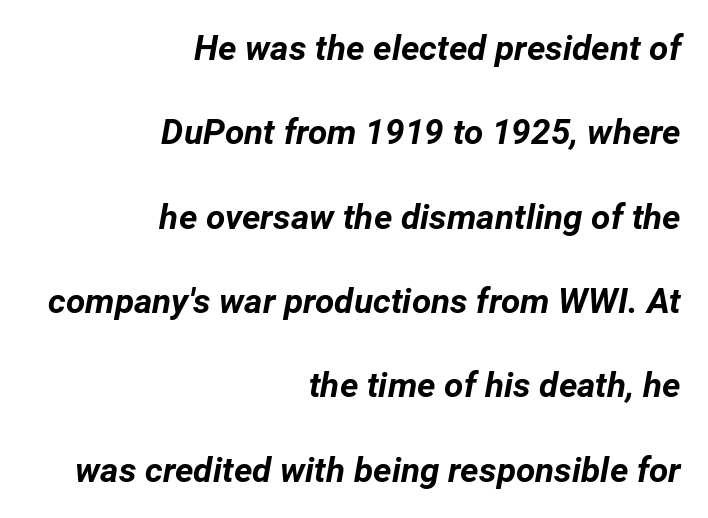
Q: Is the text bold? A: Yes.
Q: Is the text italic (slanted)? A: Yes, it leans right by about 12 degrees.
Q: Is the text underlined? A: No.
Q: How is the paragraph aligned? A: Right-aligned.
Q: Is the spacing between letters normal or unusually wide? A: Normal.
Q: Is the spacing between lines tight, normal or loose? A: Loose.
Q: Width (condensed, normal, or wide)? A: Normal.
Q: Stroke contrast? A: Low.
Q: x-height? A: Medium.
Q: Monospaced? A: No.
